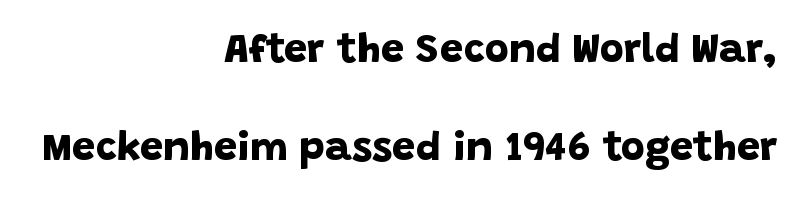
The image shows 41 px bold sans-serif type; set right-aligned, loose line spacing (2.4x), normal letter spacing, not underlined; low stroke contrast and a large x-height.
